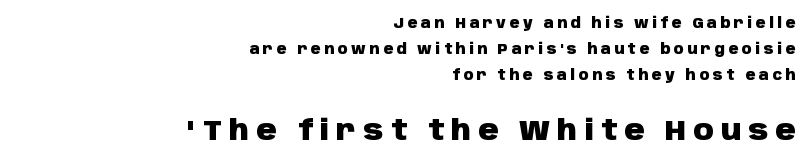
The image shows 28 px heavy sans-serif type, upright; set right-aligned, line spacing 1.86x, unusually wide letter spacing (+0.25 em), not underlined; the second (bottom) block is 2.0x larger; low stroke contrast and a large x-height.
